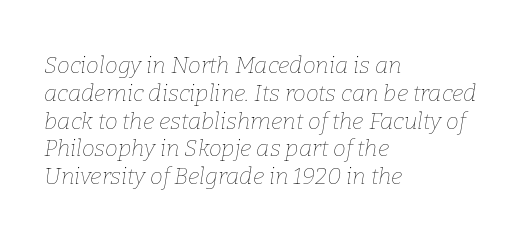
Q: Is the text bold? A: No.
Q: Is the text italic (slanted)? A: Yes, it leans right by about 9 degrees.
Q: Is the text underlined? A: No.
Q: How is the paragraph aligned? A: Left-aligned.
Q: Is the spacing between letters normal or unusually wide? A: Normal.
